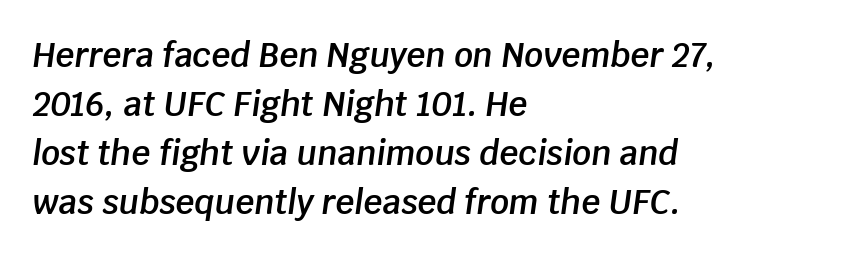
Q: Is the text bold? A: Semi-bold.
Q: Is the text italic (slanted)? A: Yes, it leans right by about 8 degrees.
Q: Is the text underlined? A: No.
Q: How is the paragraph aligned? A: Left-aligned.
Q: Is the spacing between letters normal or unusually wide? A: Normal.
Q: Is the spacing between lines tight, normal or loose? A: Normal.
Q: Width (condensed, normal, or wide)? A: Normal.
Q: Stroke contrast? A: Low.
Q: x-height? A: Large.
Q: Monospaced? A: No.
